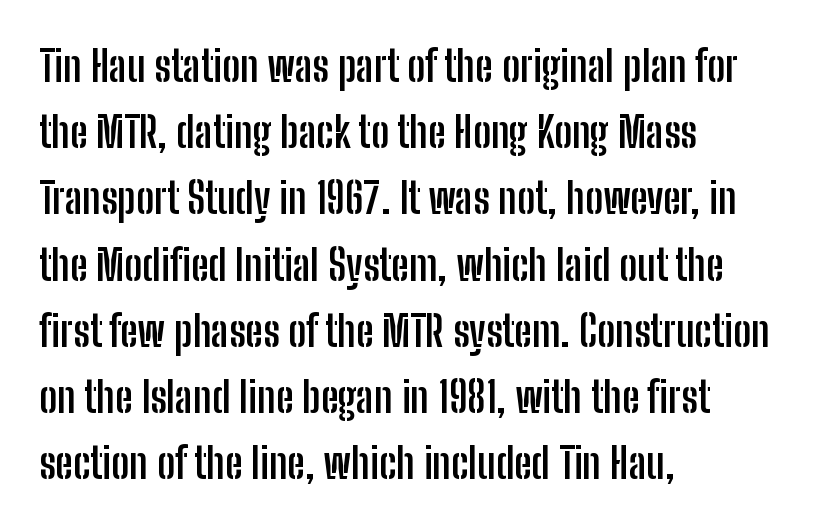
Anything drawn beneath the words? Only blank space. On the weight axis this lands at bold, roughly 700. Font category for this specimen: sans-serif. The setting favours the left margin, as ordinary paragraphs usually do. The passage shown is typed in a proportional face where columns would drift. Regular leading.
